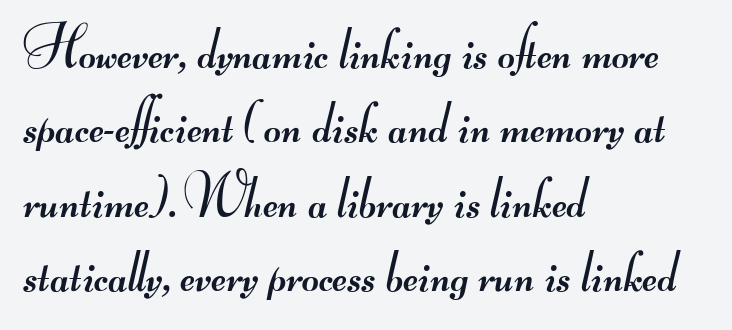
The image shows 59 px regular-weight, wide sans-serif type; set left-aligned, normal line spacing (1.26x), normal letter spacing, not underlined; medium stroke contrast.
